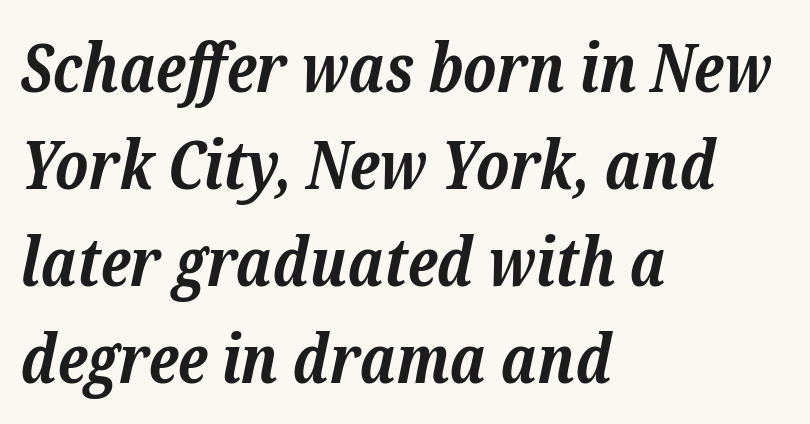
The words here are not underlined. Alignment: flush left. Look at the stroke-to-counter ratio: heavy, a bold. Type style note: has serifs. Each new line begins a customary step beneath the previous one. Each letter keeps its own natural width here, so spacing adapts to shape.
